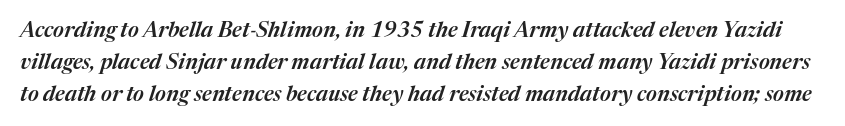
The image shows 21 px text type, italic (leaning right); set normal line spacing (1.52x), normal letter spacing, not underlined.
